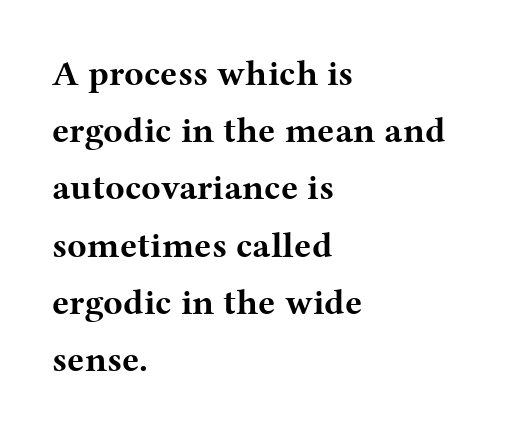
Q: Is the text bold? A: Yes.
Q: Is the text italic (slanted)? A: No, it is upright.
Q: Is the typeface a serif or a sans-serif typeface? A: Serif.
Q: Is the text underlined? A: No.
Q: How is the paragraph aligned? A: Left-aligned.
Q: Is the spacing between letters normal or unusually wide? A: Normal.
Q: Is the spacing between lines tight, normal or loose? A: Normal.
Q: Width (condensed, normal, or wide)? A: Wide.
Q: Stroke contrast? A: Medium.
Q: x-height? A: Medium.
Q: Monospaced? A: No.
